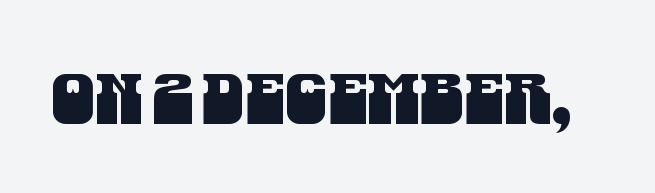
The image shows 69 px condensed sans-serif type; set normal letter spacing, not underlined; medium stroke contrast and a large x-height.
